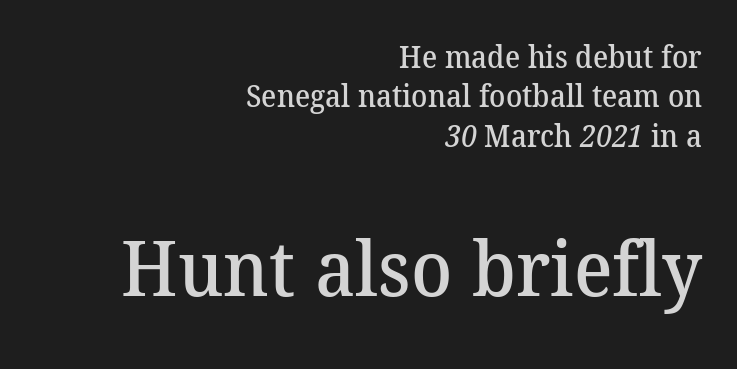
The image shows 76 px semibold serif type; set right-aligned, normal line spacing (1.31x), normal letter spacing, not underlined; the second (bottom) block is 2.53x larger; medium stroke contrast and a medium x-height.
